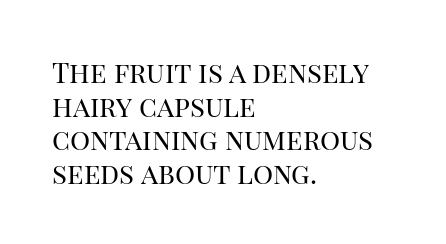
The image shows 28 px regular-weight serif type, upright; set left-aligned, line spacing 1.2x, normal letter spacing, not underlined; high stroke contrast and a large x-height.
